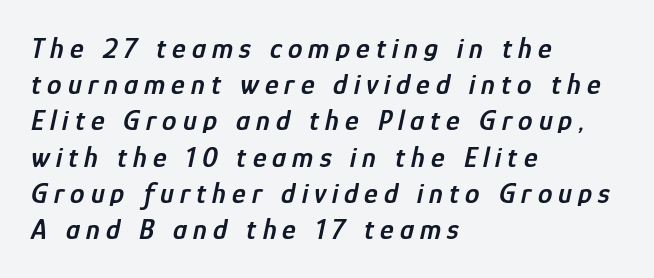
The image shows 29 px semibold, condensed type, italic (leaning right); set left-aligned, normal line spacing (1.25x), unusually wide letter spacing (+0.21 em), not underlined; low stroke contrast and a medium x-height.
